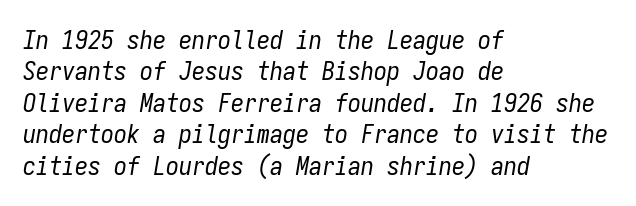
The image shows 26 px text type, italic (leaning right); set left-aligned, line spacing 1.21x, normal letter spacing, not underlined.
